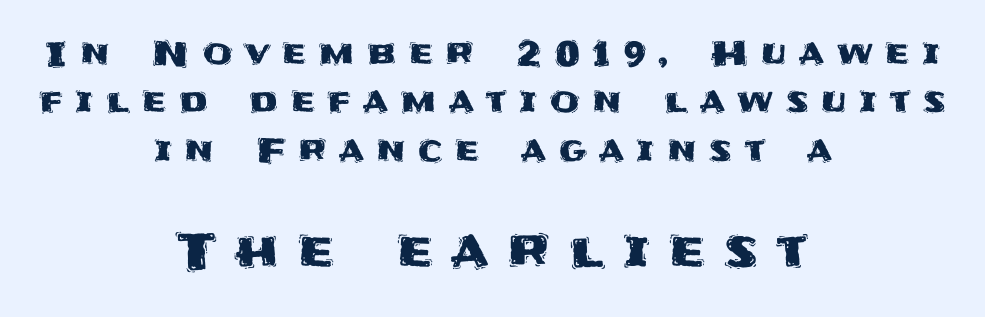
{"serif": "no", "italic": "no", "width": "normal", "stroke_contrast": "medium", "x_height": "large", "monospaced": "no", "underline": "no", "align": "center", "line_spacing": "normal", "line_spacing_ratio": 1.42, "letter_spacing": "wide", "letter_spacing_em": 0.37, "larger_block": "second", "size_ratio": 1.5, "glyph_px": 51}
